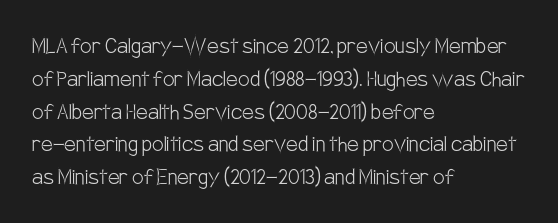
Check the space under the baseline: it is left empty. Posture: upright roman. Is the type heavy? It reads as light-to-regular instead. One-word summary of the alignment: left. The line-height multiplier appears to be the usual default.
